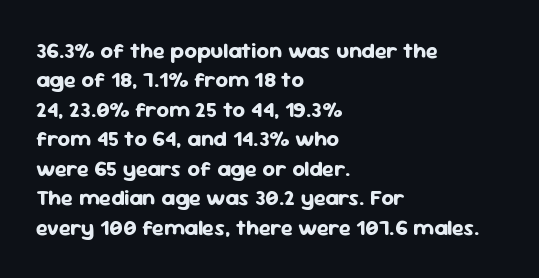
The vertical gap from one line to the next is medium. The rendering uses a bold face; every stroke is thick and dark. When letters stand straight like this, we call the style roman or upright. A typesetter would call this zero additional tracking.
